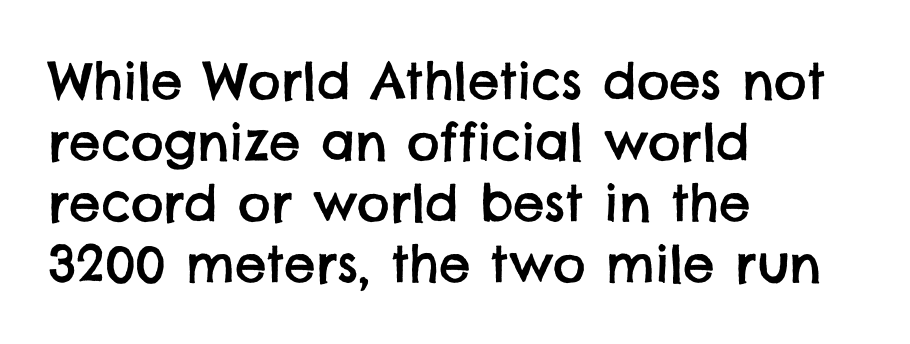
Q: Is the typeface a serif or a sans-serif typeface? A: Sans-serif.
Q: Is the text underlined? A: No.
Q: How is the paragraph aligned? A: Left-aligned.
Q: Is the spacing between letters normal or unusually wide? A: Normal.
Q: Width (condensed, normal, or wide)? A: Normal.
Q: Stroke contrast? A: Low.
Q: x-height? A: Large.
Q: Monospaced? A: No.
